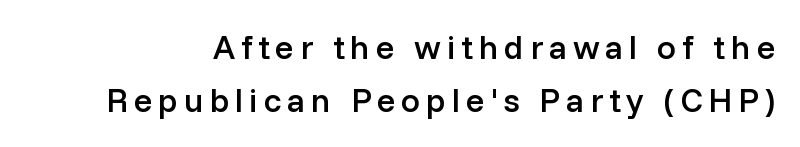
{"serif": "no", "italic": "no", "bold": "semi", "weight": "semibold", "width": "normal", "stroke_contrast": "low", "x_height": "medium", "monospaced": "no", "underline": "no", "line_spacing": "normal", "line_spacing_ratio": 1.57, "glyph_px": 34}
